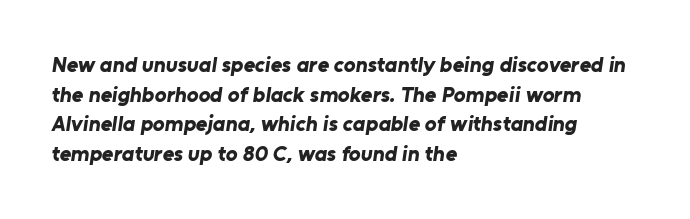
The typesetting leans heavy: a genuine bold. Leading: standard. The ragged edge is on the right, which tells us the setting is flush left. Spacing between characters is what you'd get straight out of the box. The passage shown is not underscored anywhere.
